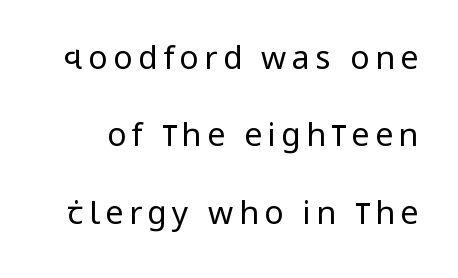
The text was rendered using a sans face with plain stroke endings. Here the designer chose a conventional face with non-uniform glyph widths. Honestly, the rows look like they've been pulled way apart. Weight: in the light-to-regular range.
